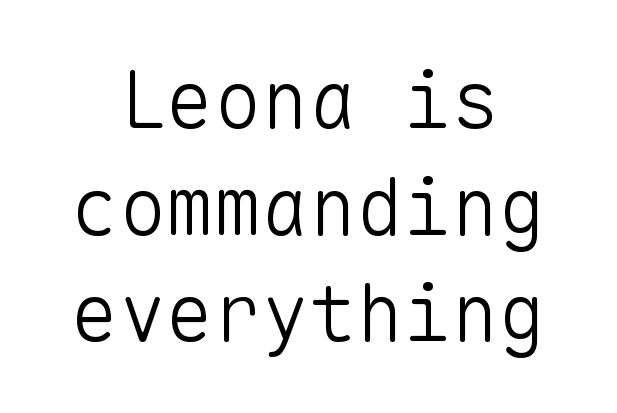
Is this a sans? Yes — the strokes have no serifs. The letters look calm and open, with moderate or lighter stems. Posture: straight, roman, zero tilt. Spacing between characters is what you'd get straight out of the box.
